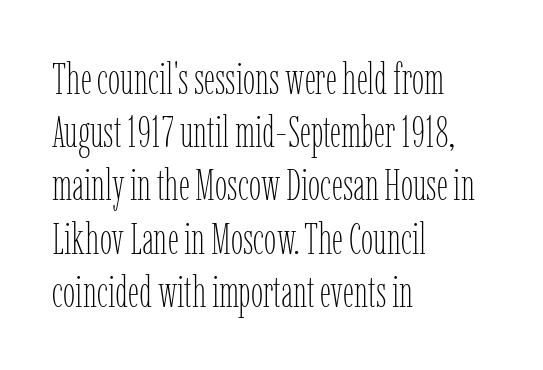
The image shows 44 px thin, condensed type, upright; set left-aligned, line spacing 1.21x, normal letter spacing, not underlined; low stroke contrast and a medium x-height.
